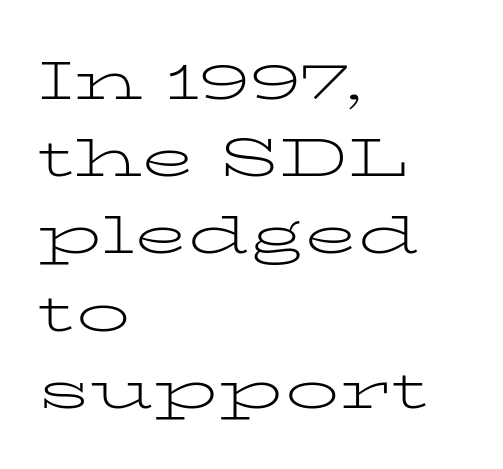
{"serif": "yes", "italic": "no", "bold": "no", "weight": "light", "width": "wide", "stroke_contrast": "low", "x_height": "medium", "monospaced": "no", "underline": "no", "align": "left", "line_spacing": "normal", "line_spacing_ratio": 1.43, "letter_spacing": "normal", "letter_spacing_em": 0.0, "glyph_px": 54}
